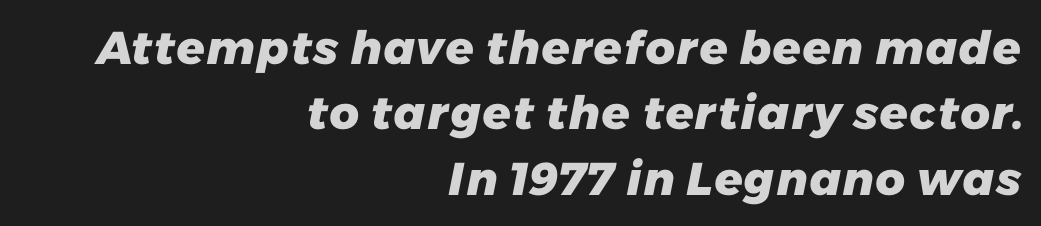
The image shows 46 px heavy sans-serif type; set right-aligned, normal line spacing (1.42x), normal letter spacing, not underlined; low stroke contrast and a medium x-height.
